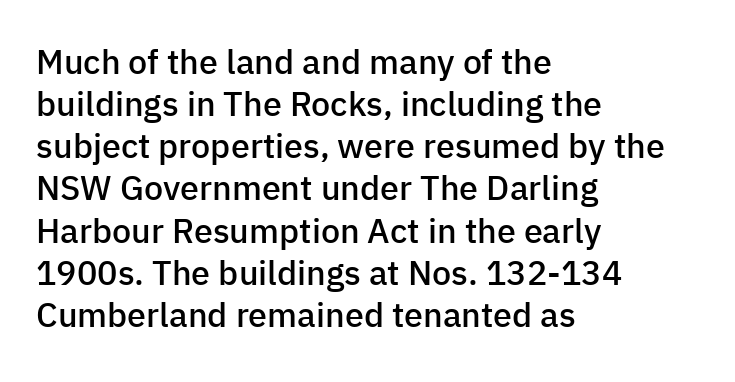
{"serif": "no", "italic": "no", "bold": "semi", "weight": "semibold", "width": "normal", "stroke_contrast": "low", "x_height": "medium", "monospaced": "no", "underline": "no", "align": "left", "line_spacing_ratio": 1.24, "letter_spacing": "normal", "letter_spacing_em": 0.0, "glyph_px": 34}
